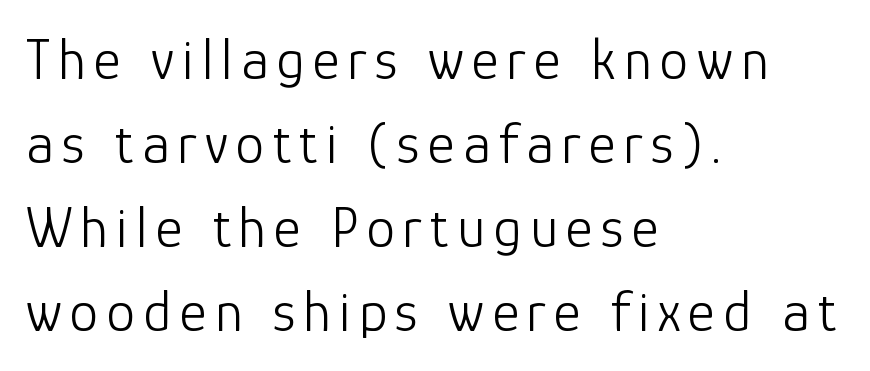
Q: Is the text bold? A: No.
Q: Is the text italic (slanted)? A: No, it is upright.
Q: Is the typeface a serif or a sans-serif typeface? A: Sans-serif.
Q: Is the text underlined? A: No.
Q: How is the paragraph aligned? A: Left-aligned.
Q: Is the spacing between lines tight, normal or loose? A: Normal.
Q: Width (condensed, normal, or wide)? A: Normal.
Q: Stroke contrast? A: Low.
Q: x-height? A: Medium.
Q: Monospaced? A: No.
